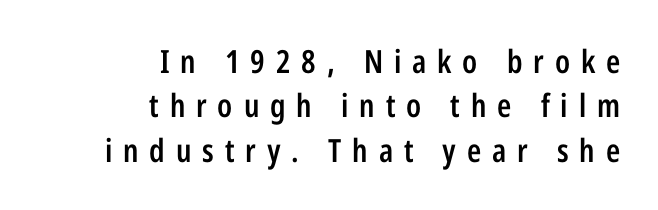
{"serif": "no", "italic": "no", "bold": "semi", "weight": "semibold", "width": "condensed", "stroke_contrast": "low", "x_height": "medium", "monospaced": "no", "underline": "no", "align": "right", "line_spacing": "normal", "line_spacing_ratio": 1.39, "letter_spacing": "wide", "letter_spacing_em": 0.34, "glyph_px": 32}
